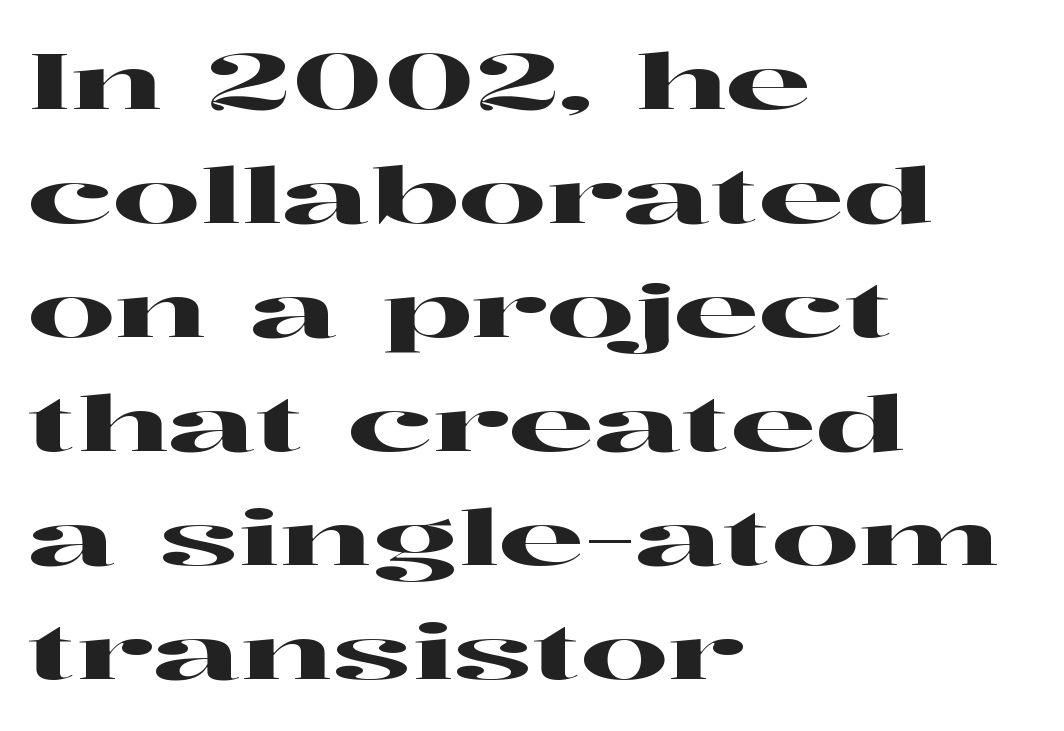
Q: Is the text italic (slanted)? A: No, it is upright.
Q: Is the typeface a serif or a sans-serif typeface? A: Serif.
Q: Is the text underlined? A: No.
Q: How is the paragraph aligned? A: Left-aligned.
Q: Is the spacing between letters normal or unusually wide? A: Normal.
Q: Is the spacing between lines tight, normal or loose? A: Normal.
Q: Width (condensed, normal, or wide)? A: Wide.
Q: Stroke contrast? A: High.
Q: x-height? A: Medium.
Q: Monospaced? A: No.
